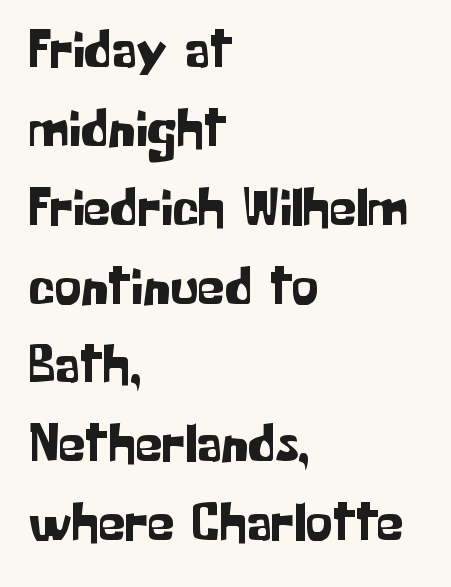
Q: Is the text italic (slanted)? A: No, it is upright.
Q: Is the typeface a serif or a sans-serif typeface? A: Sans-serif.
Q: Is the text underlined? A: No.
Q: How is the paragraph aligned? A: Left-aligned.
Q: Is the spacing between letters normal or unusually wide? A: Normal.
Q: Is the spacing between lines tight, normal or loose? A: Normal.
Q: Width (condensed, normal, or wide)? A: Normal.
Q: Stroke contrast? A: Low.
Q: x-height? A: Medium.
Q: Monospaced? A: No.
